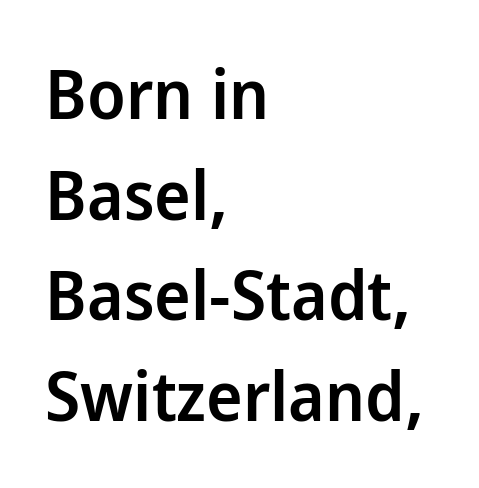
Characters remain perfectly vertical along every line. Stroke thickness is moderately raised; the sample reads as semibold. The letters carry no serifs — their stems end cleanly without finishing strokes. Clear beneath every line of the passage.
